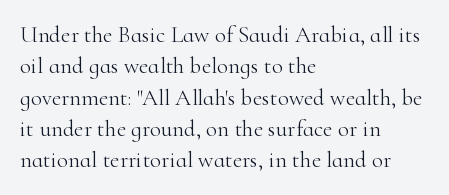
One glance says typical: line gaps are just what's usual. What stands out about the letter spacing? Nothing — it is the standard amount. This reads as an unemphasized weight, regular at the heaviest. The text block is weighted toward the left margin, trailing off unevenly rightward. Descender tails drop into unmarked territory. The specimen reads as upright at a glance.
